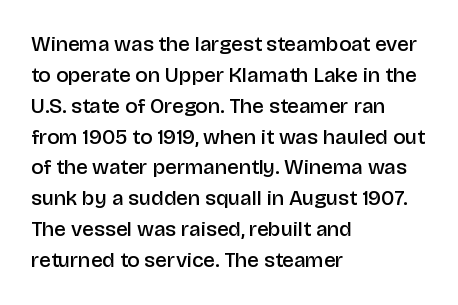
The image shows 21 px text type, upright; set left-aligned, normal line spacing (1.47x), normal letter spacing, not underlined.
